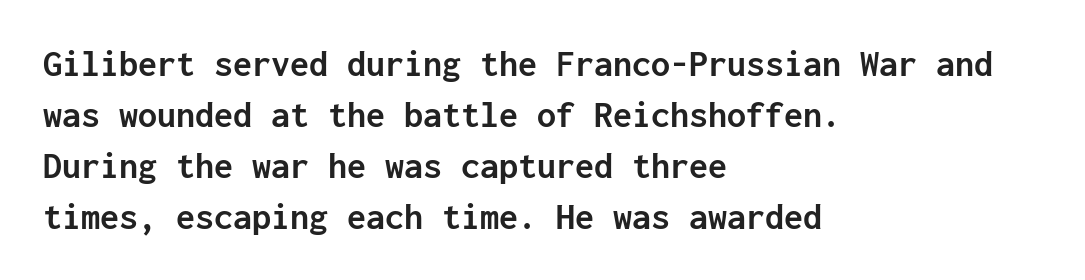
{"serif": "no", "italic": "no", "bold": "yes", "weight": "semibold", "width": "normal", "stroke_contrast": "low", "x_height": "medium", "monospaced": "yes", "underline": "no", "align": "left", "line_spacing": "normal", "line_spacing_ratio": 1.34, "letter_spacing": "normal", "letter_spacing_em": 0.0, "glyph_px": 38}
